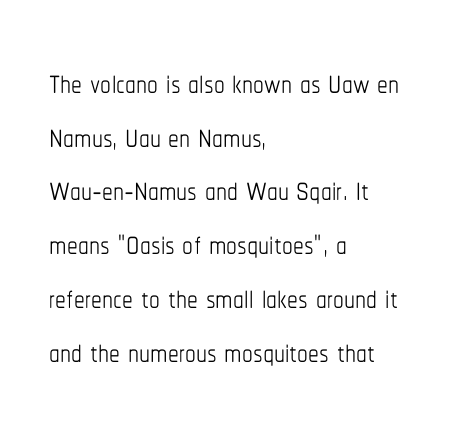
The image shows 43 px thin, condensed type, upright; set left-aligned, normal line spacing (1.25x), normal letter spacing, not underlined; low stroke contrast and a medium x-height.
